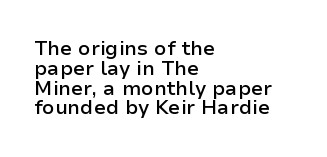
The image shows 20 px text type, upright; set left-aligned, tight line spacing (0.99x), normal letter spacing, not underlined.
